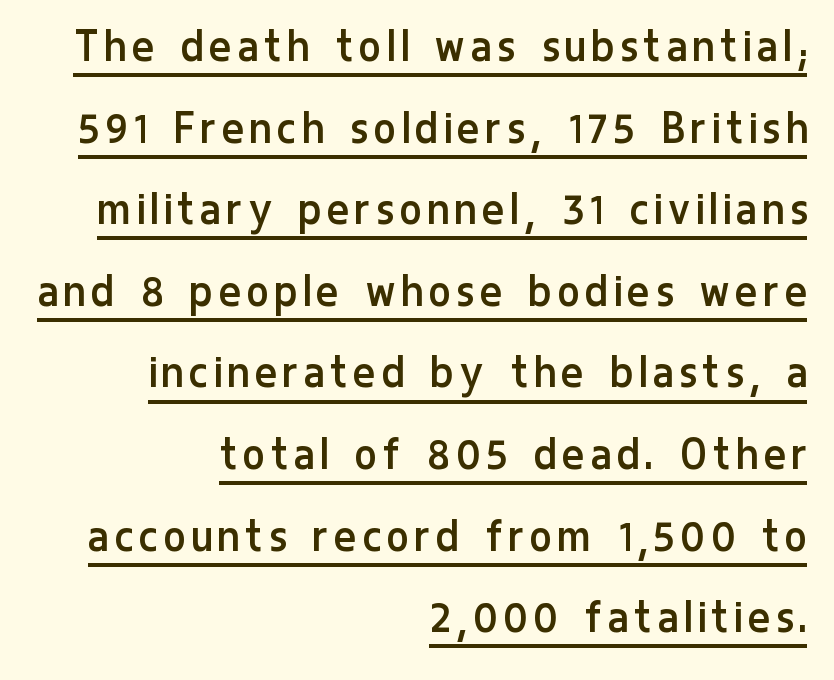
The words here are underlined. What kind of face is this? One without serifs — a sans. A typesetter would call this proportional, since set widths differ per character. Every character sits straight up, as roman type does. Letters have the restrained weight of plain body copy at most.
